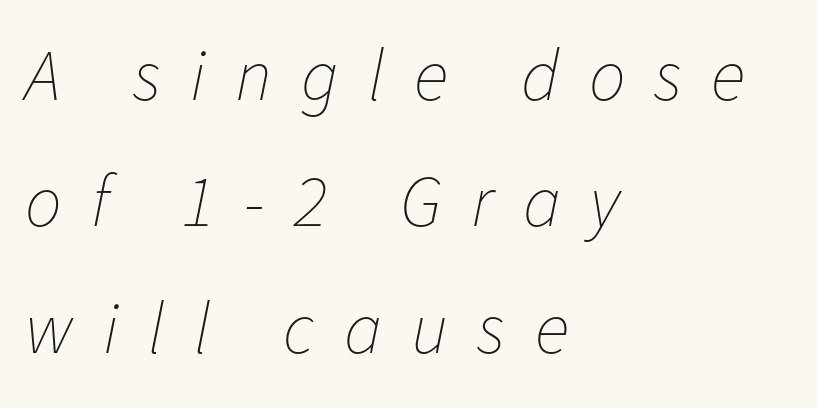
{"italic": "yes", "lean": "right", "slant_degrees": 11, "bold": "no", "weight": "thin", "width": "normal", "stroke_contrast": "low", "x_height": "medium", "monospaced": "no", "underline": "no", "align": "left", "line_spacing_ratio": 1.73, "letter_spacing": "wide", "letter_spacing_em": 0.4, "glyph_px": 73}
